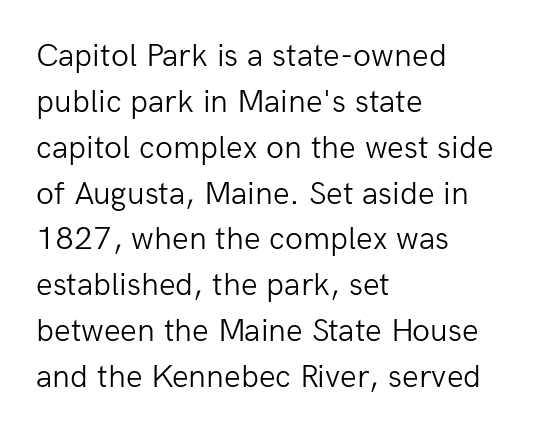
Here the glyphs are tracked normally, forming tight word shapes. The strip under each line holds only bare page. In terms of leading, this rendering sits right in the middle. Bold? No — there's no thickening of the strokes. Caption: multi-line text, flush left, ragged right. In terms of letterform style, serifs are entirely absent.
